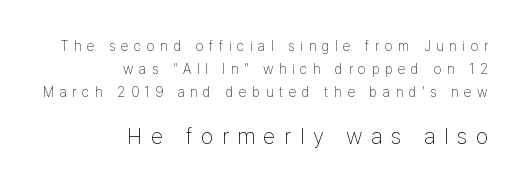
The image shows 22 px text type, upright; set right-aligned, normal line spacing (1.64x), unusually wide letter spacing (+0.4 em), not underlined; the second (bottom) block is 1.57x larger.
